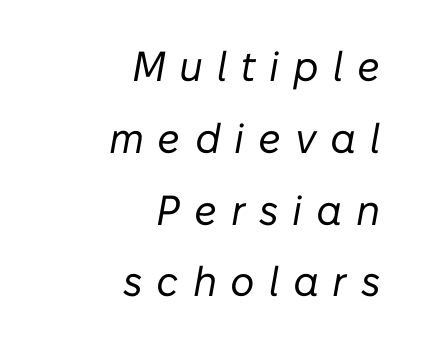
Q: Is the text bold? A: No.
Q: Is the text italic (slanted)? A: Yes, it leans right by about 10 degrees.
Q: Is the text underlined? A: No.
Q: How is the paragraph aligned? A: Right-aligned.
Q: Is the spacing between letters normal or unusually wide? A: Unusually wide.
Q: Width (condensed, normal, or wide)? A: Normal.
Q: Stroke contrast? A: Low.
Q: x-height? A: Medium.
Q: Monospaced? A: No.
